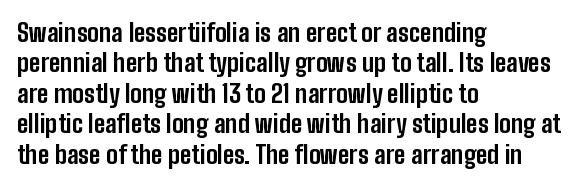
Q: Is the text bold? A: Yes.
Q: Is the text italic (slanted)? A: No, it is upright.
Q: Is the text underlined? A: No.
Q: How is the paragraph aligned? A: Left-aligned.
Q: Is the spacing between letters normal or unusually wide? A: Normal.
